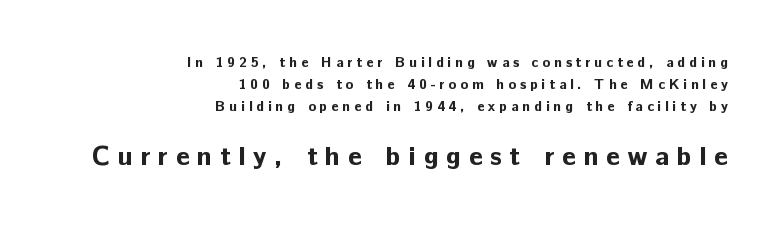
The passage shown begins with its smaller block and ends with its larger one. How would I describe the line gaps? Plain and ordinary. The type is letterspaced generously, with wide tracking. The letters are bold, with thick, heavy strokes.
